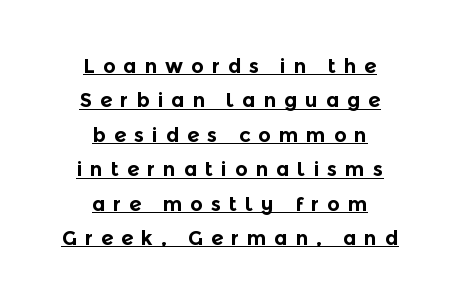
The image shows 20 px bold type, upright; set centered, line spacing 1.72x, unusually wide letter spacing (+0.39 em), underlined.
